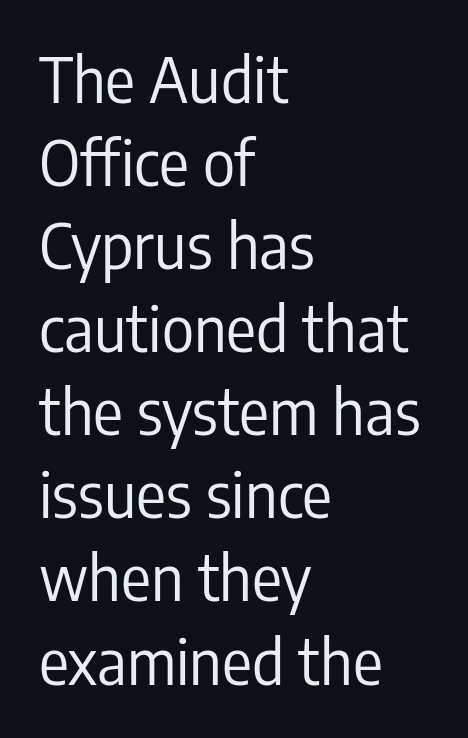
The ragged edge is on the right, which tells us the setting is flush left. The letterforms sit at book weight or below. Are there feet on the stems? There aren't — it's a sans. Looks like regular typesetting: each glyph gets only the width it needs. The specimen omits any rule beneath the text block's lines.
